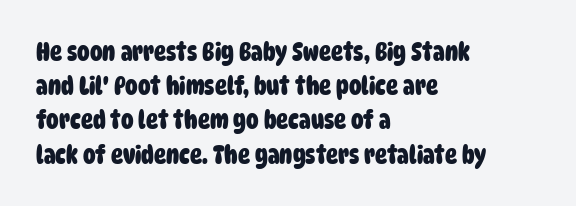
{"bold": "yes", "underline": "no", "align": "left", "line_spacing": "normal", "line_spacing_ratio": 1.37, "letter_spacing": "normal", "letter_spacing_em": 0.0, "glyph_px": 25}
